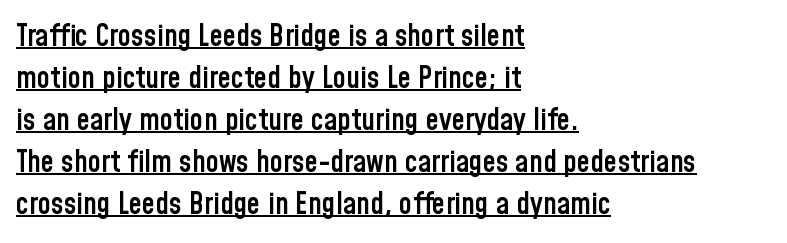
The image shows 30 px semibold, condensed sans-serif type, upright; set left-aligned, normal line spacing (1.4x), normal letter spacing, underlined; low stroke contrast and a medium x-height.
